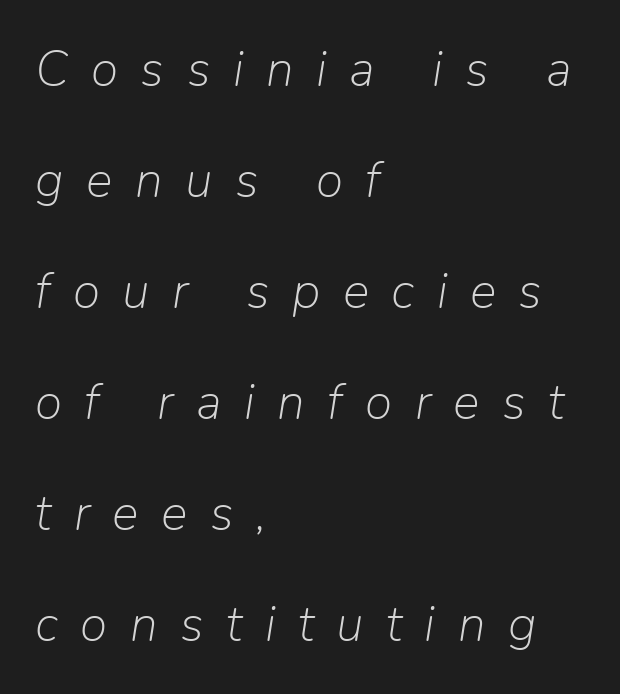
Casual observation: everything's shoved over to the left. The foot of each line stays bare and open. The letterforms sit at book weight or below. Characters follow at a spacing far wider than the type designer built in. Does the leading feel generous? Absolutely, it's lavish. Proportional: the letters do not fall into vertical columns.
